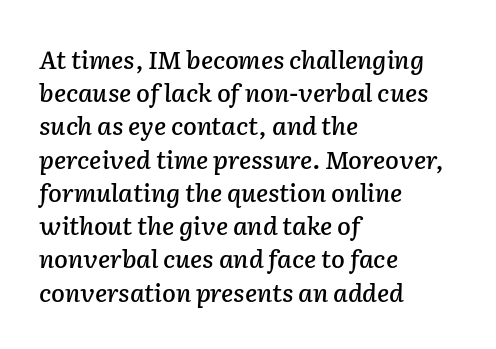
The image shows 25 px text type, italic (leaning right); set left-aligned, normal line spacing (1.33x), normal letter spacing, not underlined.
